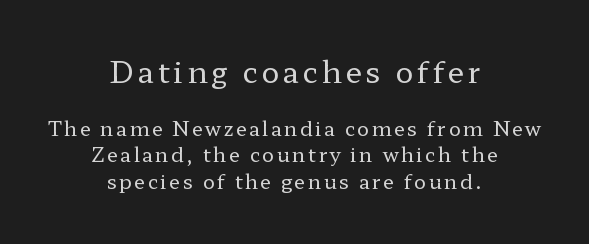
{"serif": "yes", "italic": "no", "bold": "no", "weight": "regular", "width": "wide", "stroke_contrast": "low", "x_height": "medium", "monospaced": "no", "underline": "no", "align": "center", "line_spacing": "normal", "line_spacing_ratio": 1.33, "larger_block": "first", "size_ratio": 1.5, "glyph_px": 30}
